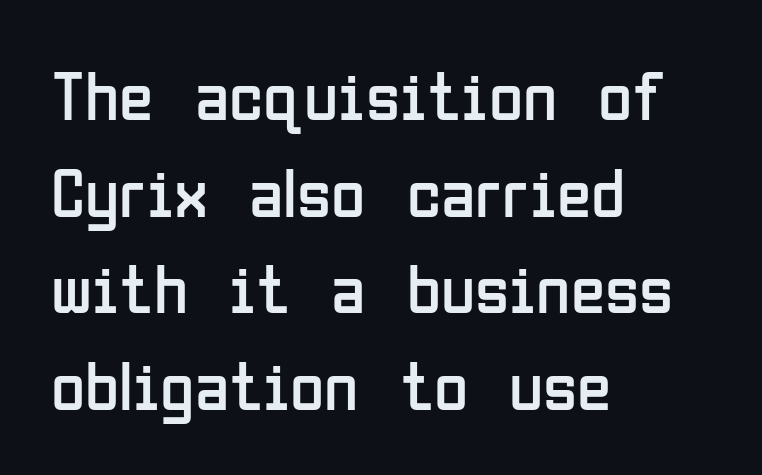
{"serif": "no", "italic": "no", "bold": "no", "weight": "regular", "width": "condensed", "stroke_contrast": "low", "x_height": "medium", "monospaced": "no", "underline": "no", "align": "left", "line_spacing": "normal", "line_spacing_ratio": 1.38, "letter_spacing": "normal", "letter_spacing_em": 0.0, "glyph_px": 70}
